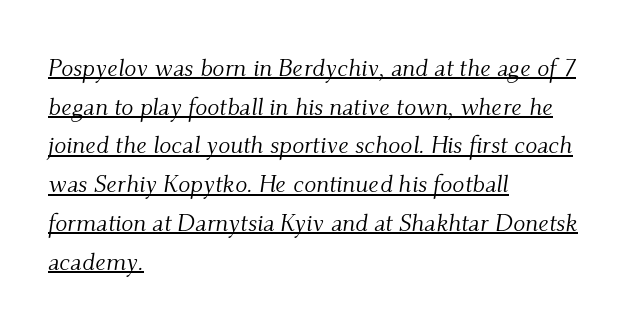
Q: Is the text bold? A: No.
Q: Is the text italic (slanted)? A: Yes, it leans right by about 9 degrees.
Q: Is the text underlined? A: Yes.
Q: How is the paragraph aligned? A: Left-aligned.
Q: Is the spacing between letters normal or unusually wide? A: Normal.
Q: Is the spacing between lines tight, normal or loose? A: Normal.
